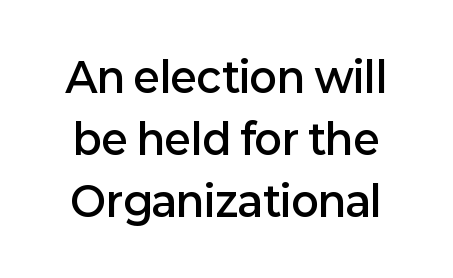
{"serif": "no", "italic": "no", "bold": "semi", "weight": "semibold", "width": "normal", "stroke_contrast": "low", "x_height": "medium", "monospaced": "no", "underline": "no", "line_spacing": "normal", "line_spacing_ratio": 1.51, "letter_spacing": "normal", "letter_spacing_em": 0.0, "glyph_px": 41}
